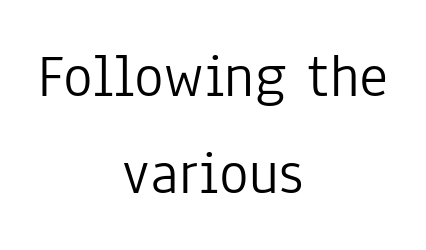
The image shows 62 px light, condensed sans-serif type, upright; set centered, normal line spacing (1.56x), normal letter spacing, not underlined; low stroke contrast and a medium x-height.
